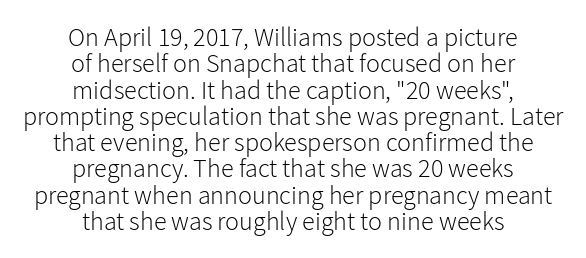
{"italic": "no", "bold": "no", "underline": "no", "align": "center", "line_spacing": "tight", "line_spacing_ratio": 1.01, "letter_spacing": "normal", "letter_spacing_em": 0.0, "glyph_px": 26}
